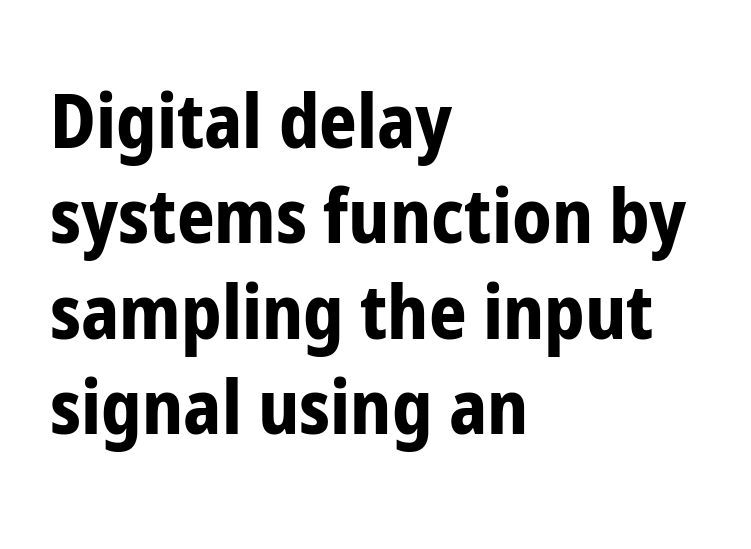
Anything drawn beneath the words? Only blank space. Check where the strokes stop: nothing finishes them off — pure sans. A typesetter would call this leading conventional body-copy spacing. Is the block centered? No — it sits flush against the left margin. The letters sit at their default tracking, neither squeezed nor spread. The specimen reads as upright at a glance.
